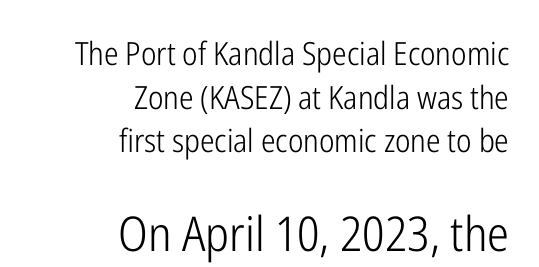
Q: Is the text bold? A: No.
Q: Is the text italic (slanted)? A: No, it is upright.
Q: Is the typeface a serif or a sans-serif typeface? A: Sans-serif.
Q: Is the text underlined? A: No.
Q: How is the paragraph aligned? A: Right-aligned.
Q: Is the spacing between letters normal or unusually wide? A: Normal.
Q: Is the spacing between lines tight, normal or loose? A: Normal.
Q: Which block of text is set in a larger size, the first (top) or the second (bottom)? A: The second (bottom) one.
Q: Width (condensed, normal, or wide)? A: Condensed.
Q: Stroke contrast? A: Low.
Q: x-height? A: Medium.
Q: Monospaced? A: No.
